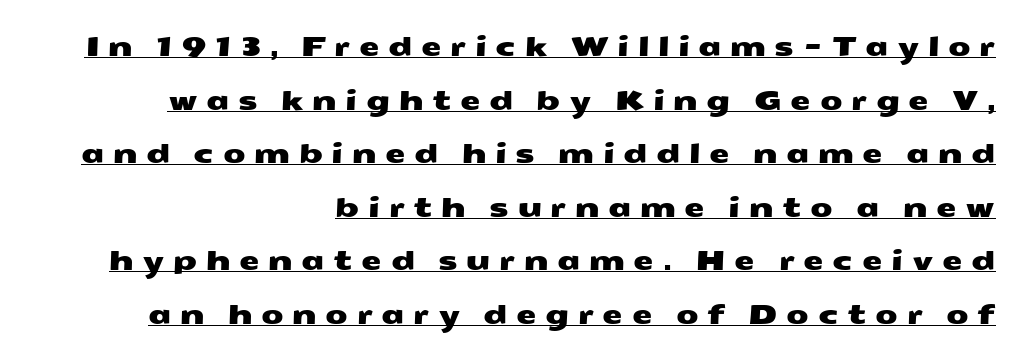
In terms of leading, this rendering errs on the spacious side. Every word sits above its own underline. In CSS terms this would be text-align: right. Is the letter spacing exaggerated? Yes — the characters are pushed far apart.
